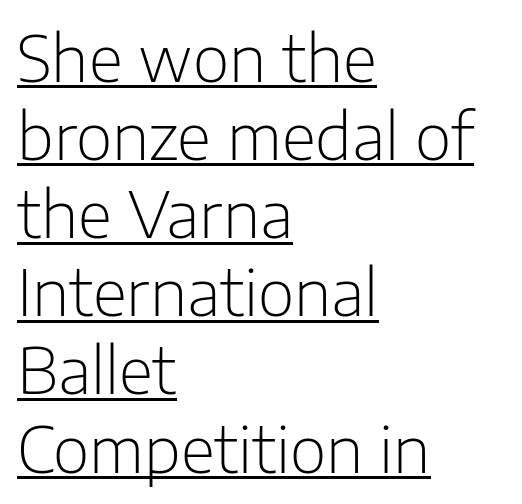
Q: Is the text bold? A: No.
Q: Is the text italic (slanted)? A: No, it is upright.
Q: Is the typeface a serif or a sans-serif typeface? A: Sans-serif.
Q: Is the text underlined? A: Yes.
Q: How is the paragraph aligned? A: Left-aligned.
Q: Is the spacing between letters normal or unusually wide? A: Normal.
Q: Width (condensed, normal, or wide)? A: Normal.
Q: Stroke contrast? A: Low.
Q: x-height? A: Medium.
Q: Monospaced? A: No.
